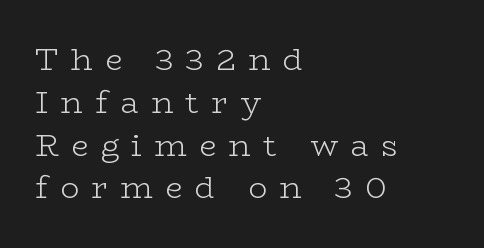
{"serif": "yes", "italic": "no", "bold": "no", "weight": "light", "width": "wide", "stroke_contrast": "low", "x_height": "medium", "monospaced": "no", "underline": "no", "align": "left", "line_spacing": "normal", "line_spacing_ratio": 1.38, "letter_spacing": "wide", "letter_spacing_em": 0.4, "glyph_px": 31}
